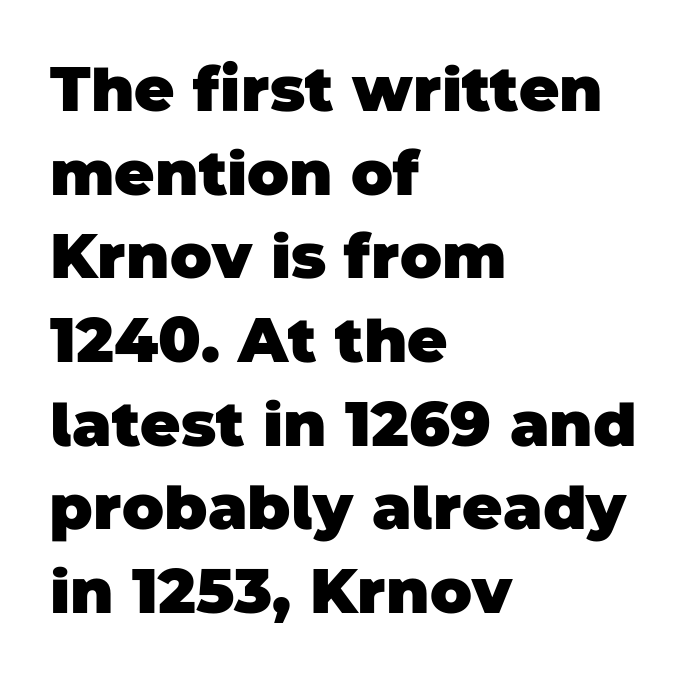
{"serif": "no", "bold": "yes", "weight": "heavy", "width": "normal", "stroke_contrast": "low", "x_height": "large", "monospaced": "no", "underline": "no", "align": "left", "line_spacing": "normal", "line_spacing_ratio": 1.35, "letter_spacing": "normal", "letter_spacing_em": 0.0, "glyph_px": 62}
